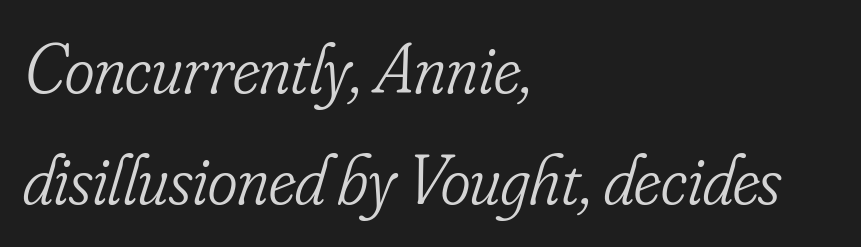
The image shows 71 px light, condensed serif type, italic (leaning right); set left-aligned, normal line spacing (1.57x), normal letter spacing, not underlined; low stroke contrast and a small x-height.
